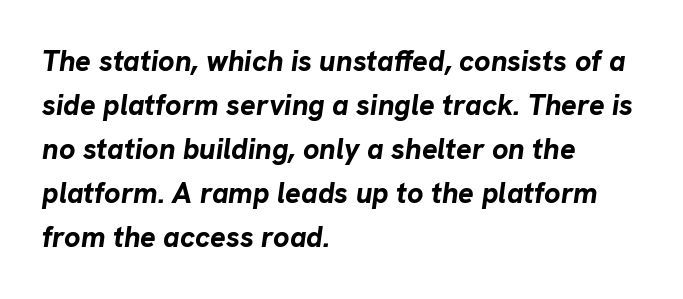
Q: Is the text bold? A: Yes.
Q: Is the text italic (slanted)? A: Yes, it leans right by about 8 degrees.
Q: Is the text underlined? A: No.
Q: How is the paragraph aligned? A: Left-aligned.
Q: Is the spacing between letters normal or unusually wide? A: Normal.
Q: Is the spacing between lines tight, normal or loose? A: Normal.
Q: Width (condensed, normal, or wide)? A: Normal.
Q: Stroke contrast? A: Low.
Q: x-height? A: Medium.
Q: Monospaced? A: No.
